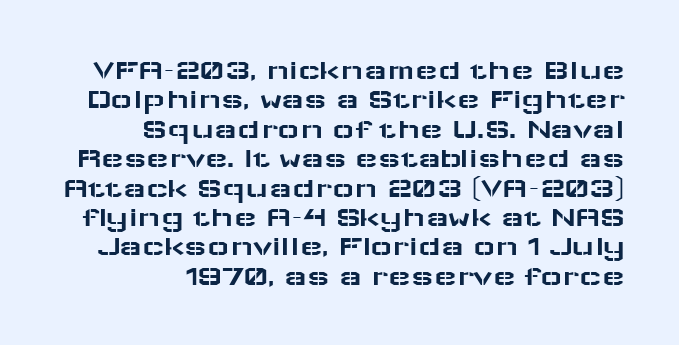
The image shows 30 px wide sans-serif type, upright; set right-aligned, tight line spacing (0.98x), normal letter spacing, not underlined; low stroke contrast and a medium x-height.
